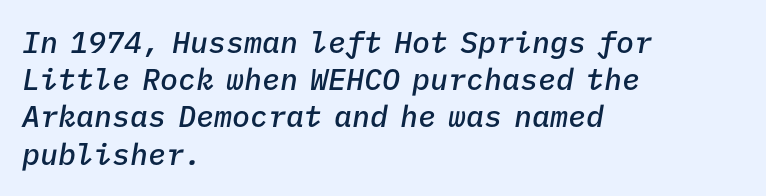
{"italic": "yes", "lean": "right", "slant_degrees": 9, "bold": "semi", "weight": "semibold", "width": "normal", "stroke_contrast": "low", "x_height": "medium", "monospaced": "yes", "underline": "no", "align": "left", "line_spacing_ratio": 1.24, "letter_spacing": "normal", "letter_spacing_em": 0.0, "glyph_px": 30}
